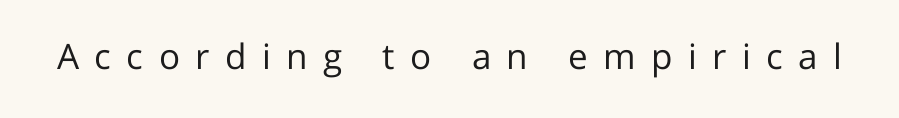
{"serif": "no", "italic": "no", "bold": "no", "weight": "regular", "width": "normal", "stroke_contrast": "low", "x_height": "medium", "monospaced": "no", "underline": "no", "letter_spacing": "wide", "letter_spacing_em": 0.44, "glyph_px": 35}
